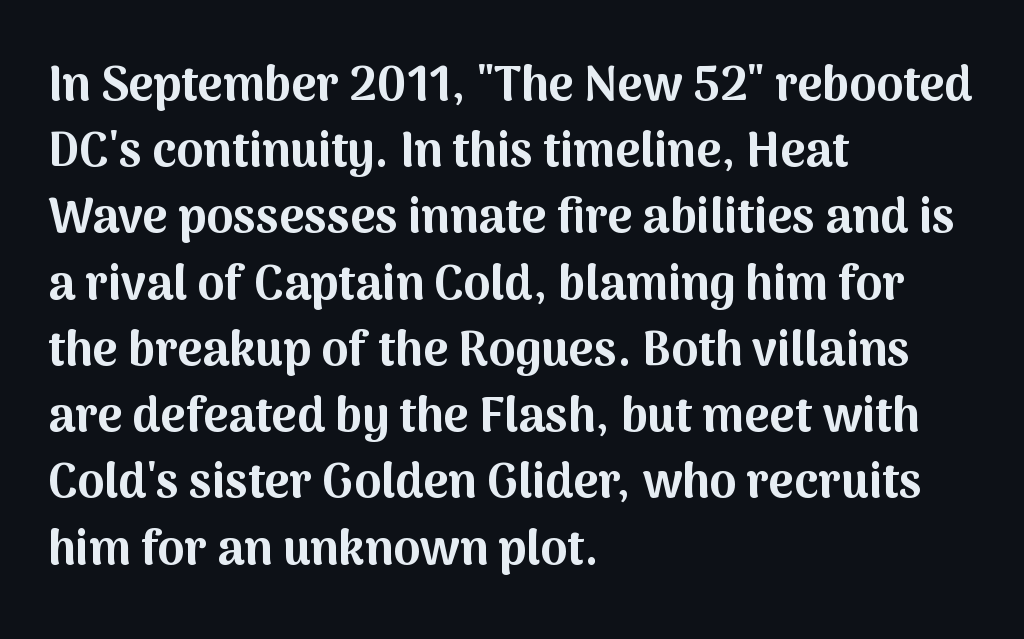
Grotesque or geometric, the face here clearly has no serifs. The words here are not underlined. Each word holds together tightly as a unit, with standard inter-letter gaps. Notice how thick the strokes are: this is what a full bold looks like. Students, observe: this is what conventionally led text looks like.
